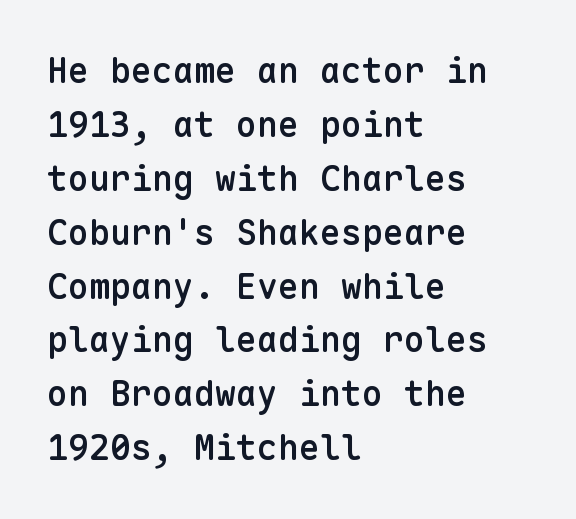
Q: Is the text bold? A: Semi-bold.
Q: Is the text italic (slanted)? A: No, it is upright.
Q: Is the typeface a serif or a sans-serif typeface? A: Sans-serif.
Q: Is the text underlined? A: No.
Q: How is the paragraph aligned? A: Left-aligned.
Q: Is the spacing between letters normal or unusually wide? A: Normal.
Q: Is the spacing between lines tight, normal or loose? A: Normal.
Q: Width (condensed, normal, or wide)? A: Normal.
Q: Stroke contrast? A: Low.
Q: x-height? A: Medium.
Q: Monospaced? A: Yes.
